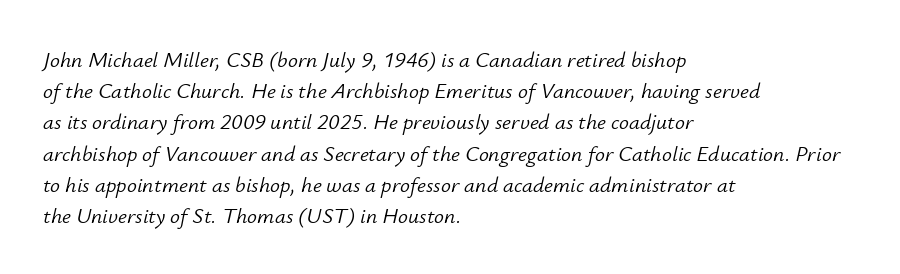
The image shows 22 px text type, italic (leaning right); set left-aligned, normal line spacing (1.42x), normal letter spacing, not underlined.
